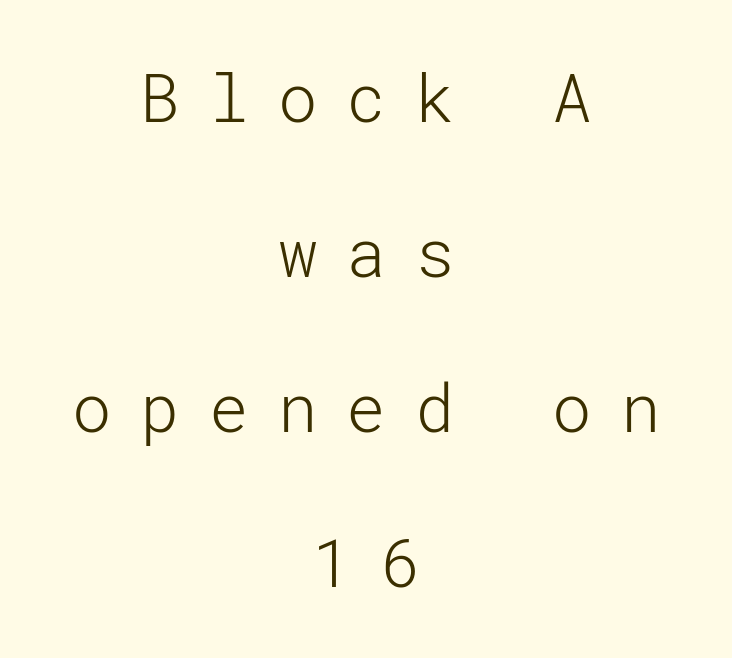
{"serif": "no", "italic": "no", "bold": "no", "weight": "light", "width": "normal", "stroke_contrast": "low", "x_height": "medium", "underline": "no", "align": "center", "line_spacing": "loose", "line_spacing_ratio": 2.35, "letter_spacing": "wide", "letter_spacing_em": 0.44, "glyph_px": 66}
